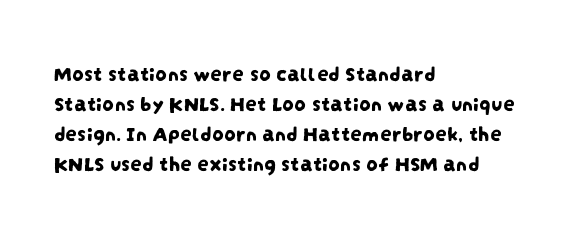
Interline gaps are of average width in this sample. Underlining? Definitely not there. Short note: letters normally spaced. Where is the straight margin? On the left.
